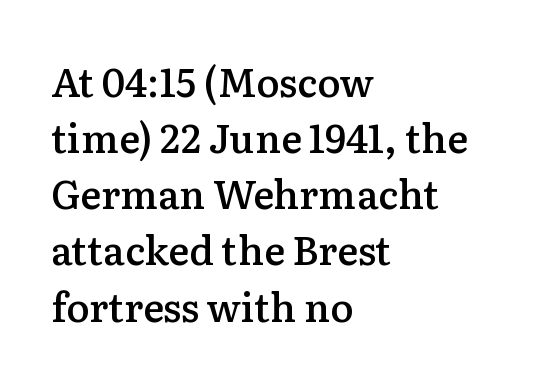
Q: Is the text bold? A: Semi-bold.
Q: Is the text italic (slanted)? A: No, it is upright.
Q: Is the typeface a serif or a sans-serif typeface? A: Serif.
Q: Is the text underlined? A: No.
Q: How is the paragraph aligned? A: Left-aligned.
Q: Is the spacing between letters normal or unusually wide? A: Normal.
Q: Is the spacing between lines tight, normal or loose? A: Normal.
Q: Width (condensed, normal, or wide)? A: Normal.
Q: Stroke contrast? A: Low.
Q: x-height? A: Medium.
Q: Monospaced? A: No.
